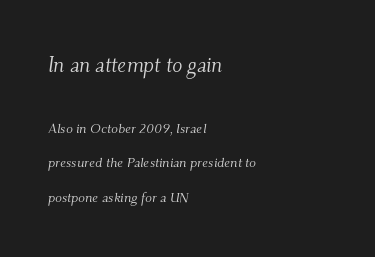
A typesetter would call this leading open, well beyond the default. Left-aligned paragraph, ragged on the right. In terms of posture, this sample is oblique. Only glyphs here, with clear space below each row. The weight would be labelled regular, book, light, or lighter still.
